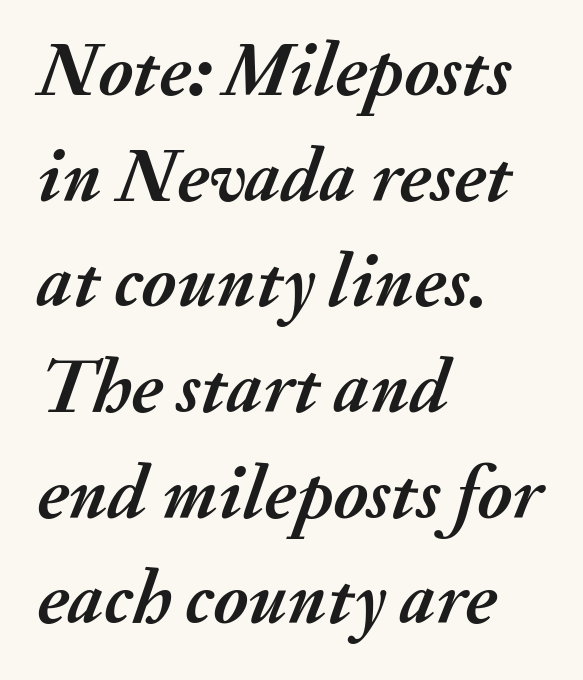
{"italic": "yes", "lean": "right", "slant_degrees": 20, "bold": "yes", "weight": "semibold", "width": "normal", "stroke_contrast": "medium", "x_height": "small", "monospaced": "no", "underline": "no", "align": "left", "line_spacing": "normal", "line_spacing_ratio": 1.39, "letter_spacing": "normal", "letter_spacing_em": 0.0, "glyph_px": 76}
